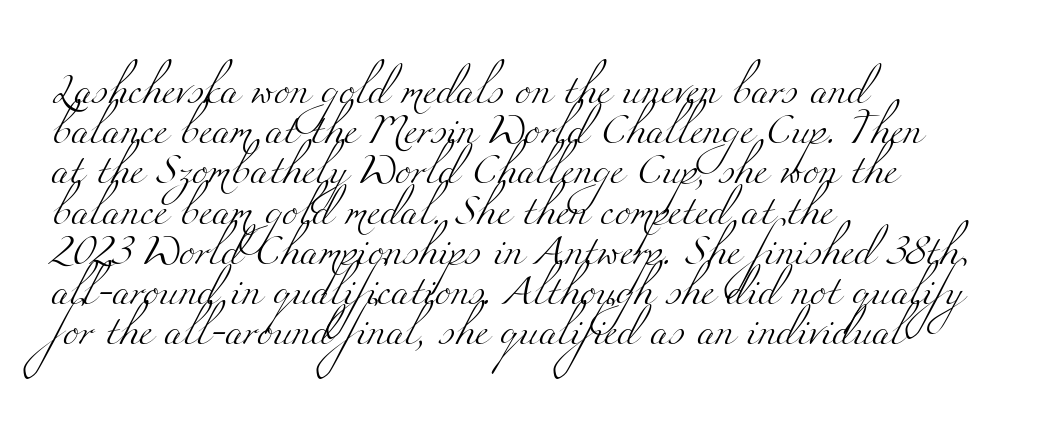
The image shows 30 px light, wide type; set left-aligned, normal line spacing (1.34x), normal letter spacing, not underlined; medium stroke contrast and a small x-height.
